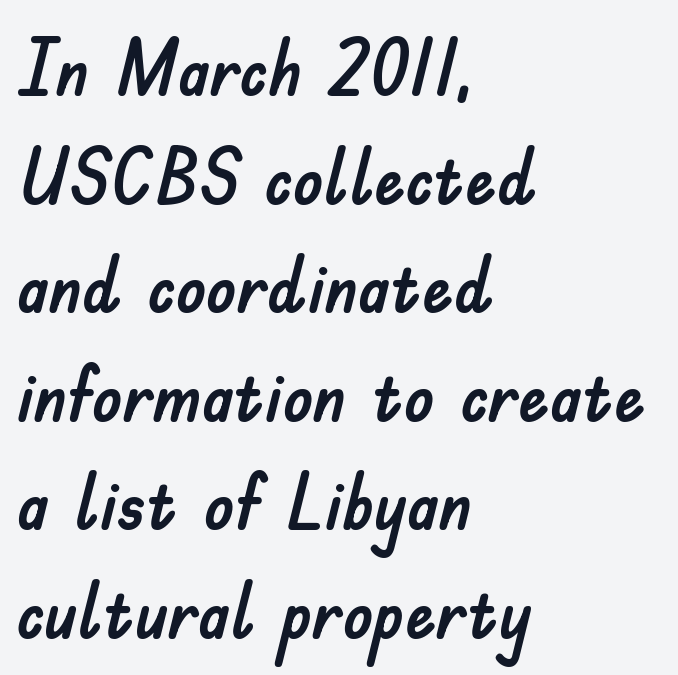
The image shows 77 px sans-serif type; set left-aligned, normal line spacing (1.41x), normal letter spacing, not underlined; low stroke contrast and a small x-height.
